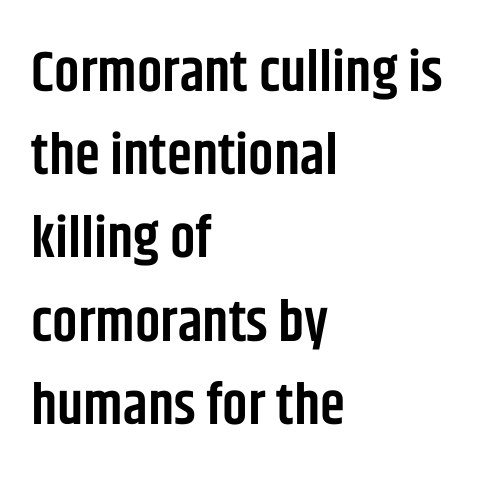
Ordinary non-slanted type is in use. The line texture is even and compact thanks to regular tracking. The gap between lines stays unmarked. Look at the bottom of the vertical strokes: they stop flat, with no serifs. This sample keeps an unexceptional amount of space between lines.
